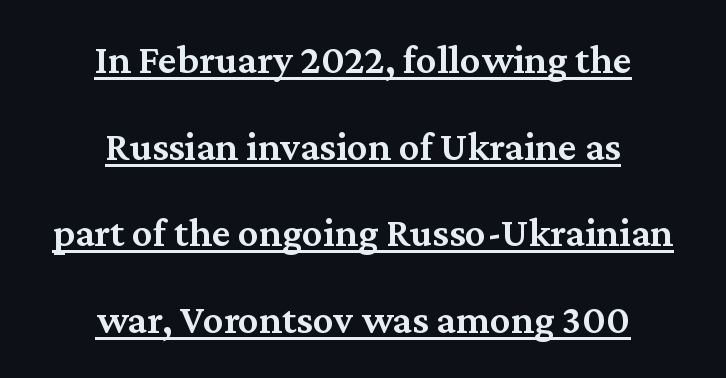
Emphasis is given by a line drawn under the lettering. Tall strokes in this sample are plumb rather than angled. Emphasis by weight is partial: semibold. Does the type have serifs? Yes, each stem ends in a small foot.
